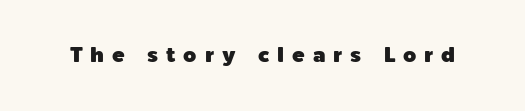
The image shows 21 px text type, upright; set unusually wide letter spacing (+0.38 em), not underlined.
